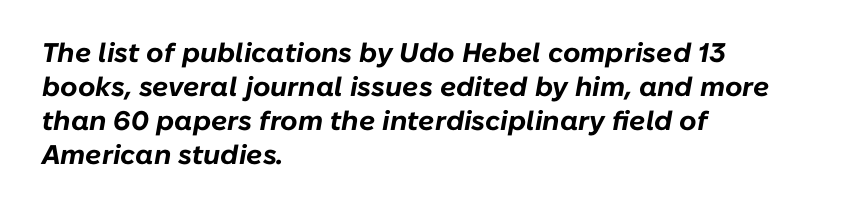
The image shows 27 px bold type, italic (leaning right); set left-aligned, normal line spacing (1.26x), normal letter spacing, not underlined.
